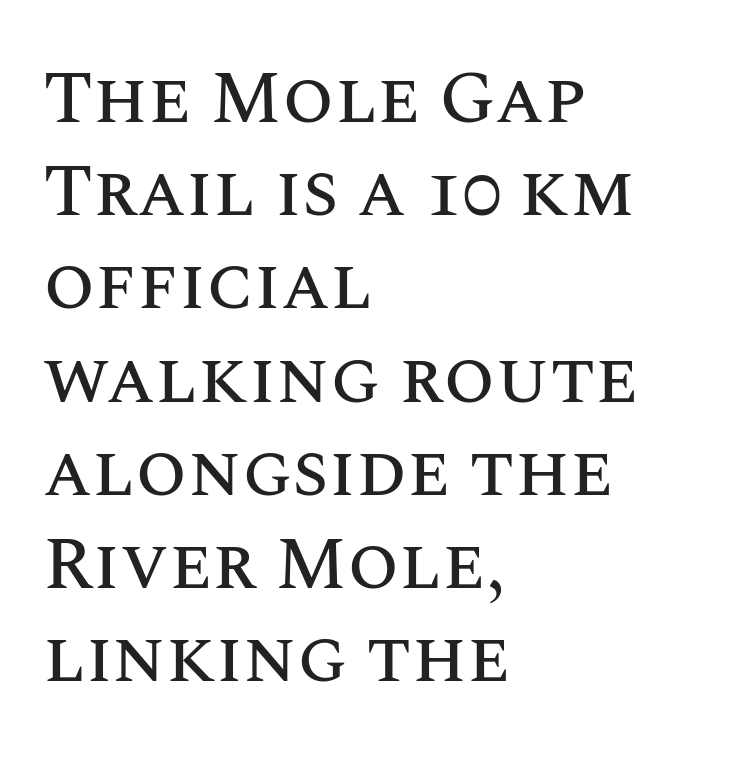
Q: Is the text italic (slanted)? A: No, it is upright.
Q: Is the text underlined? A: No.
Q: How is the paragraph aligned? A: Left-aligned.
Q: Is the spacing between letters normal or unusually wide? A: Normal.
Q: Is the spacing between lines tight, normal or loose? A: Normal.
Q: Width (condensed, normal, or wide)? A: Normal.
Q: Stroke contrast? A: Medium.
Q: x-height? A: Large.
Q: Monospaced? A: No.
